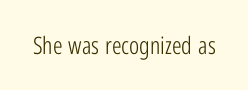
The image shows 24 px text type, upright; set normal letter spacing, not underlined.
